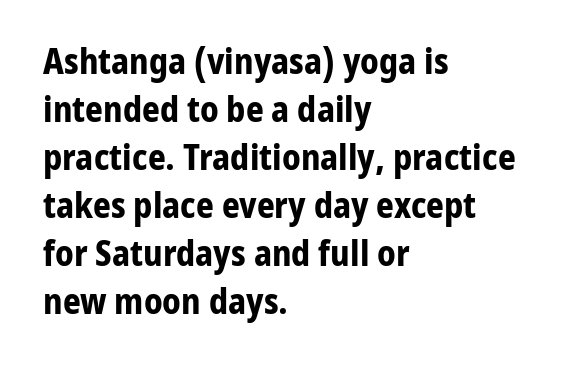
Is the block centered? No — it sits flush against the left margin. Is the type bold? Yes — the strokes are clearly thick and heavy. You can tell from the bare stems that sans-serif type was used. This sample has the flowing, uneven cadence of proportional lettering. The designer left line spacing at the default. Descenders hang freely into open space.
